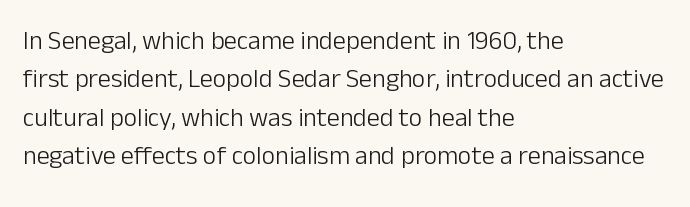
Q: Is the text bold? A: No.
Q: Is the text italic (slanted)? A: No, it is upright.
Q: Is the text underlined? A: No.
Q: How is the paragraph aligned? A: Left-aligned.
Q: Is the spacing between letters normal or unusually wide? A: Normal.
Q: Is the spacing between lines tight, normal or loose? A: Normal.
